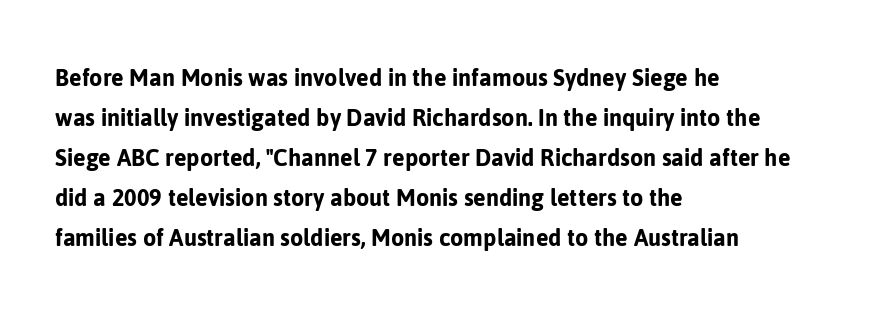
Q: Is the text italic (slanted)? A: No, it is upright.
Q: Is the text underlined? A: No.
Q: How is the paragraph aligned? A: Left-aligned.
Q: Is the spacing between letters normal or unusually wide? A: Normal.
Q: Is the spacing between lines tight, normal or loose? A: Normal.
